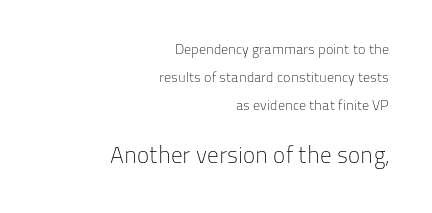
The image shows 23 px text type, upright; set right-aligned, loose line spacing (2.0x), normal letter spacing, not underlined; the second (bottom) block is 1.64x larger.
